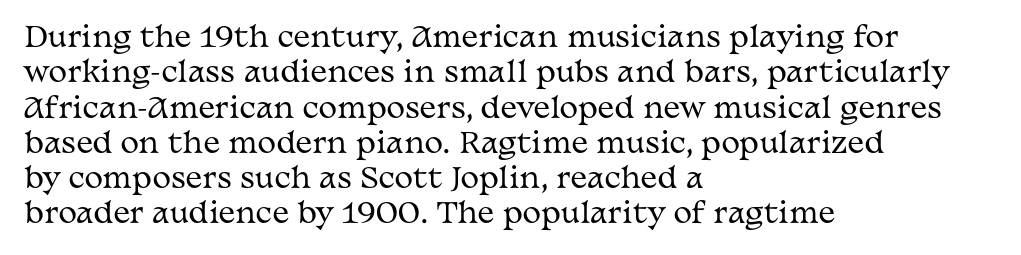
{"serif": "yes", "italic": "no", "bold": "no", "weight": "regular", "width": "wide", "stroke_contrast": "medium", "x_height": "medium", "monospaced": "no", "underline": "no", "align": "left", "line_spacing": "normal", "line_spacing_ratio": 1.26, "letter_spacing": "normal", "letter_spacing_em": 0.0, "glyph_px": 28}
